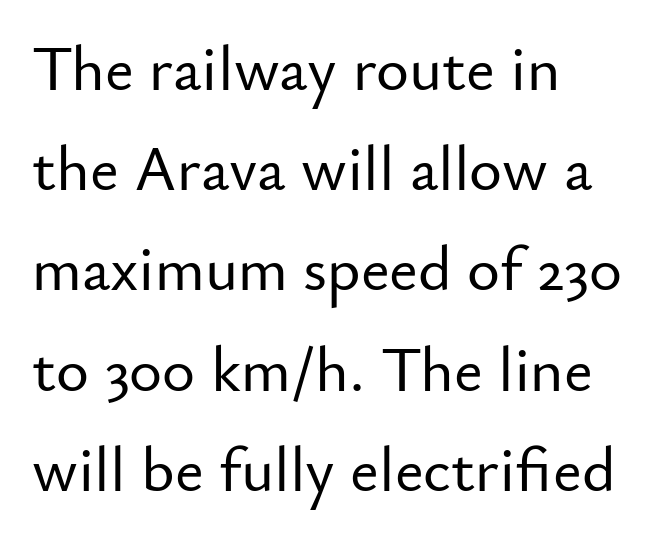
Q: Is the text italic (slanted)? A: No, it is upright.
Q: Is the typeface a serif or a sans-serif typeface? A: Sans-serif.
Q: Is the text underlined? A: No.
Q: How is the paragraph aligned? A: Left-aligned.
Q: Is the spacing between letters normal or unusually wide? A: Normal.
Q: Is the spacing between lines tight, normal or loose? A: Normal.
Q: Width (condensed, normal, or wide)? A: Normal.
Q: Stroke contrast? A: Low.
Q: x-height? A: Small.
Q: Monospaced? A: No.
